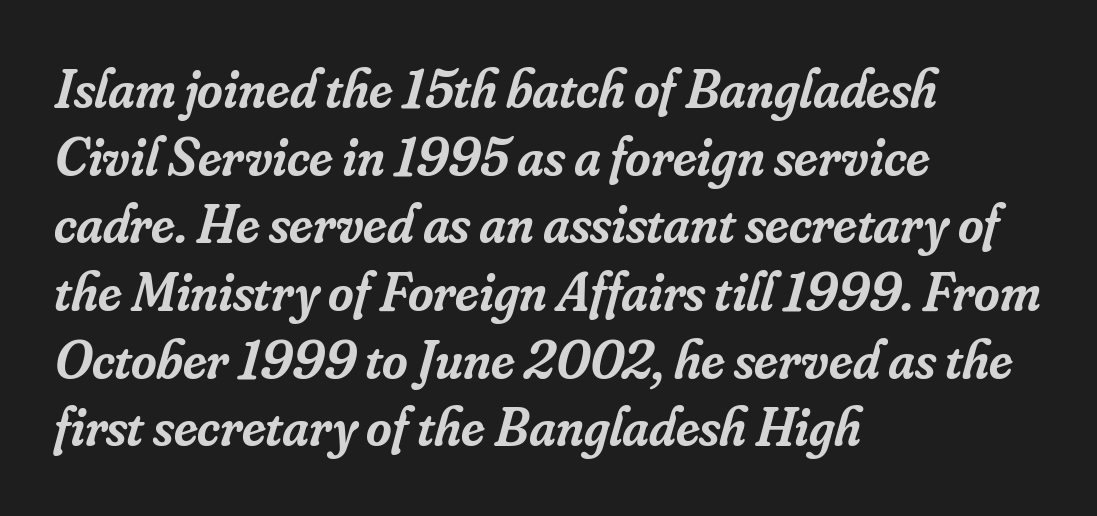
Q: Is the text bold? A: Semi-bold.
Q: Is the text italic (slanted)? A: Yes, it leans right by about 16 degrees.
Q: Is the typeface a serif or a sans-serif typeface? A: Serif.
Q: Is the text underlined? A: No.
Q: How is the paragraph aligned? A: Left-aligned.
Q: Is the spacing between letters normal or unusually wide? A: Normal.
Q: Width (condensed, normal, or wide)? A: Normal.
Q: Stroke contrast? A: Low.
Q: x-height? A: Small.
Q: Monospaced? A: No.
